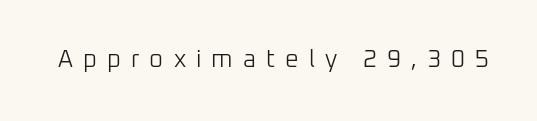
Each word looks stretched out because of the extra space between its letters. A quiet, ordinary-to-light weight characterises the typeface. A bare baseline throughout the passage. The axis of the letterforms is exactly vertical.
